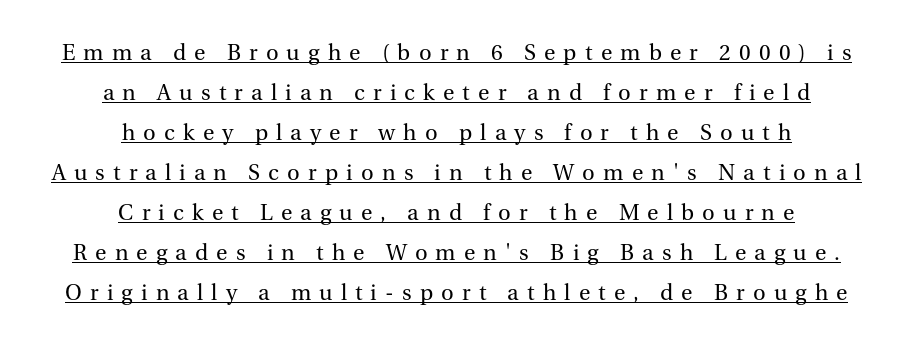
Q: Is the text bold? A: No.
Q: Is the text italic (slanted)? A: No, it is upright.
Q: Is the text underlined? A: Yes.
Q: How is the paragraph aligned? A: Centered.
Q: Is the spacing between letters normal or unusually wide? A: Unusually wide.
